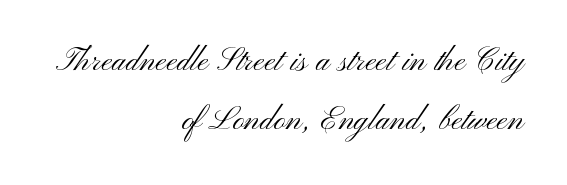
{"serif": "no", "bold": "no", "weight": "light", "width": "wide", "stroke_contrast": "medium", "x_height": "small", "monospaced": "no", "underline": "no", "align": "right", "line_spacing": "normal", "line_spacing_ratio": 1.48, "letter_spacing": "normal", "letter_spacing_em": 0.0, "glyph_px": 40}
